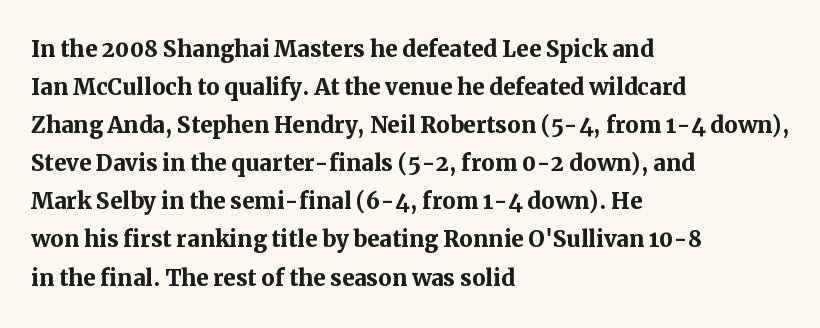
{"serif": "yes", "italic": "no", "bold": "yes", "weight": "semibold", "width": "normal", "stroke_contrast": "medium", "x_height": "medium", "monospaced": "no", "underline": "no", "align": "left", "line_spacing": "normal", "line_spacing_ratio": 1.27, "letter_spacing": "normal", "letter_spacing_em": 0.0, "glyph_px": 30}
